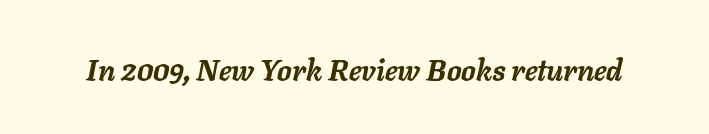
The image shows 29 px semibold type, italic (leaning right); set normal letter spacing, not underlined; low stroke contrast and a medium x-height.
